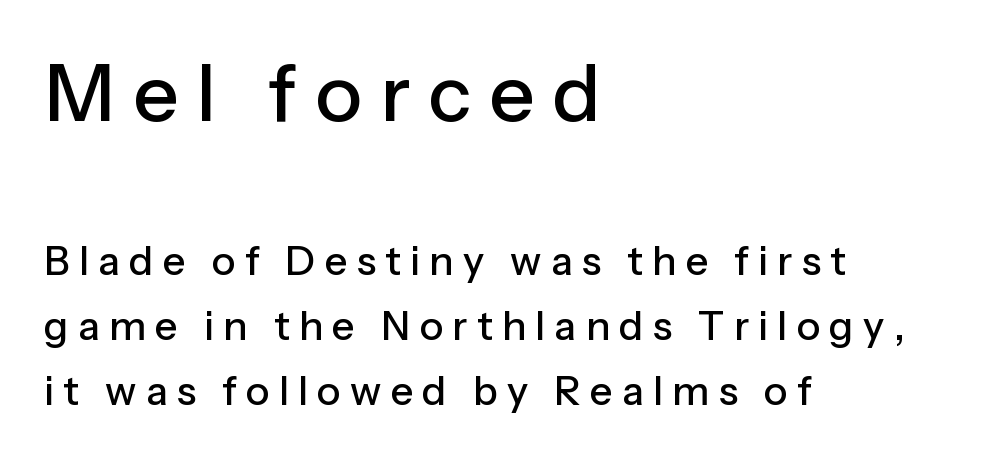
The image shows 79 px sans-serif type, upright; set left-aligned, normal line spacing (1.63x), unusually wide letter spacing (+0.23 em), not underlined; the first (top) block is 1.98x larger; low stroke contrast and a medium x-height.
